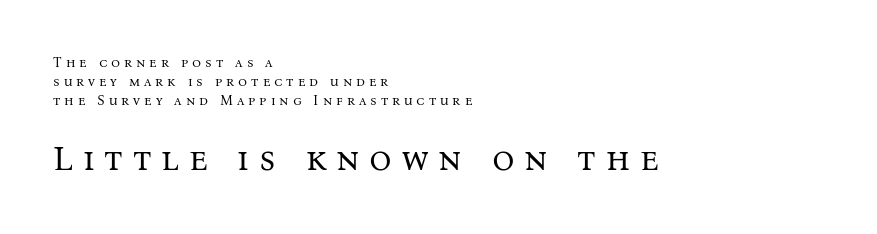
Q: Is the text bold? A: No.
Q: Is the text italic (slanted)? A: No, it is upright.
Q: Is the typeface a serif or a sans-serif typeface? A: Serif.
Q: Is the text underlined? A: No.
Q: How is the paragraph aligned? A: Left-aligned.
Q: Is the spacing between letters normal or unusually wide? A: Unusually wide.
Q: Is the spacing between lines tight, normal or loose? A: Normal.
Q: Which block of text is set in a larger size, the first (top) or the second (bottom)? A: The second (bottom) one.
Q: Width (condensed, normal, or wide)? A: Normal.
Q: Stroke contrast? A: Medium.
Q: x-height? A: Medium.
Q: Monospaced? A: No.
